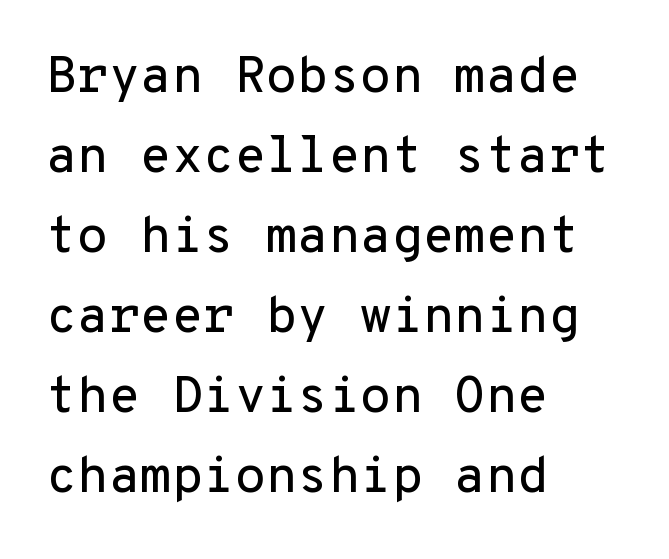
{"serif": "no", "italic": "no", "width": "normal", "stroke_contrast": "low", "x_height": "medium", "monospaced": "yes", "underline": "no", "align": "left", "line_spacing": "normal", "line_spacing_ratio": 1.57, "letter_spacing": "normal", "letter_spacing_em": 0.0, "glyph_px": 51}
